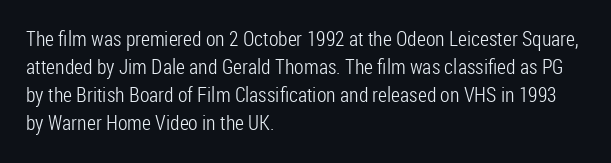
Visually the block forms a straight wall on the left and a jagged coastline on the right. Style check: upright. Bold? No — there's no thickening of the strokes. Notice how descenders clear the ascenders below comfortably — that's standard leading. Each word holds together tightly as a unit, with standard inter-letter gaps.
